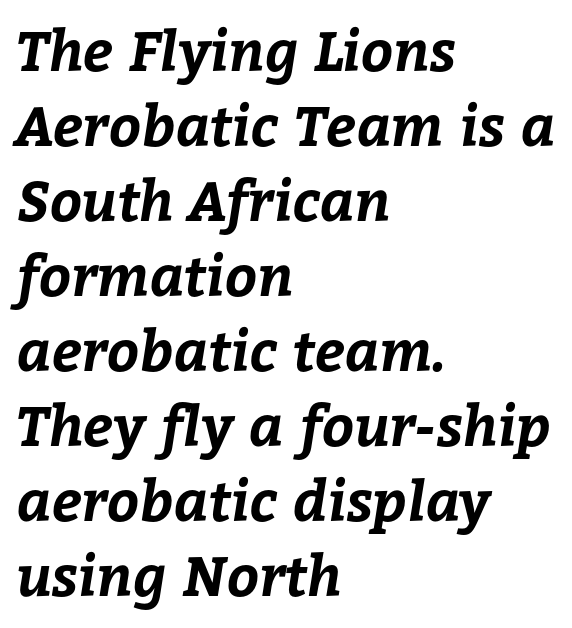
Q: Is the text bold? A: Yes.
Q: Is the text underlined? A: No.
Q: How is the paragraph aligned? A: Left-aligned.
Q: Is the spacing between letters normal or unusually wide? A: Normal.
Q: Is the spacing between lines tight, normal or loose? A: Normal.
Q: Width (condensed, normal, or wide)? A: Normal.
Q: Stroke contrast? A: Low.
Q: x-height? A: Medium.
Q: Monospaced? A: No.
